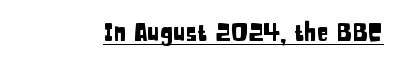
Q: Is the text italic (slanted)? A: No, it is upright.
Q: Is the text underlined? A: Yes.
Q: Is the spacing between letters normal or unusually wide? A: Normal.
